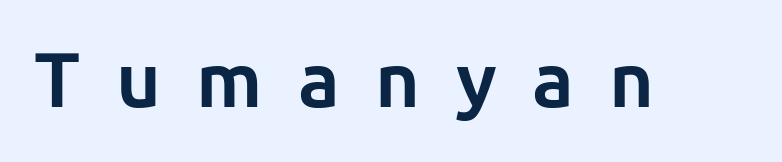
{"serif": "no", "italic": "no", "bold": "yes", "weight": "bold", "width": "normal", "stroke_contrast": "low", "x_height": "medium", "monospaced": "no", "underline": "no", "letter_spacing": "wide", "letter_spacing_em": 0.46, "glyph_px": 77}
